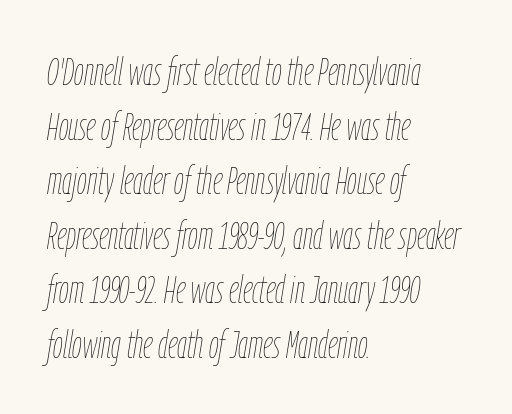
The passage is arranged the way most books set body copy — flush left. Reading down the column, the eye jumps a familiar distance to each next line. Bold? No — there's no thickening of the strokes. Any mark beneath the type? The region is blank. These lines are rendered in a variable-pitch font.
